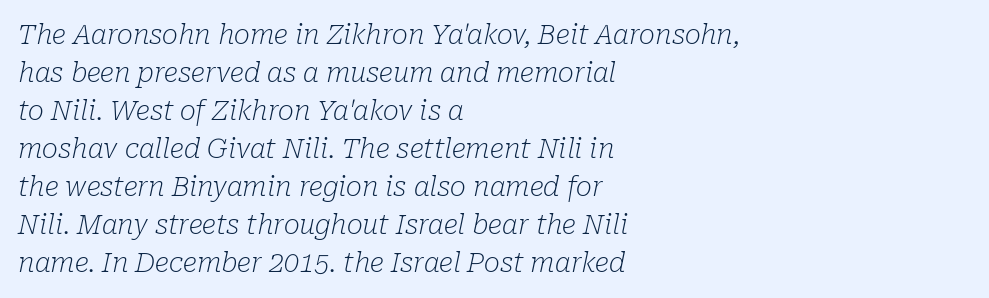
The image shows 27 px text type, italic (leaning right); set left-aligned, normal line spacing (1.41x), normal letter spacing, not underlined.
